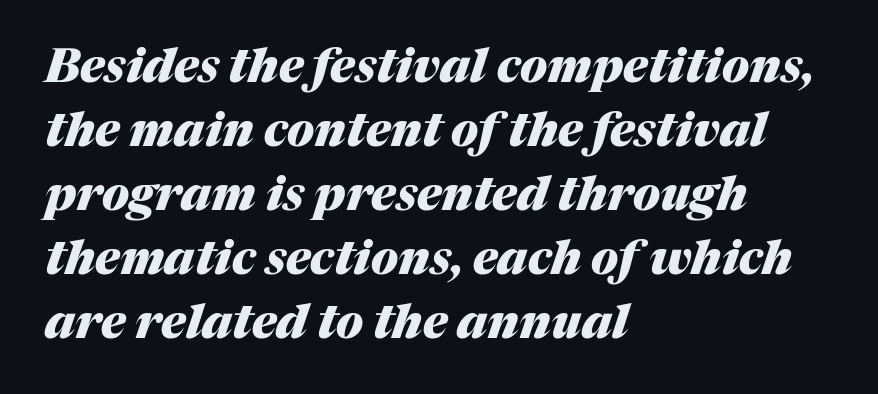
{"italic": "yes", "lean": "right", "slant_degrees": 17, "bold": "yes", "weight": "heavy", "width": "normal", "stroke_contrast": "medium", "x_height": "medium", "monospaced": "no", "underline": "no", "align": "left", "line_spacing": "normal", "line_spacing_ratio": 1.36, "letter_spacing": "normal", "letter_spacing_em": 0.0, "glyph_px": 47}
